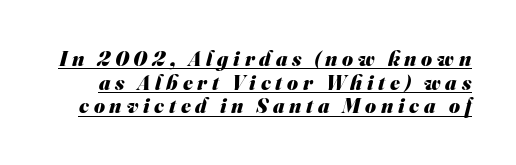
These characters rest on top of a visible drawn line. Compared with typical paragraphs, the rows here are closer together. Letter spacing: wide. Its strokes are broad and dark, the hallmark of bold type.
